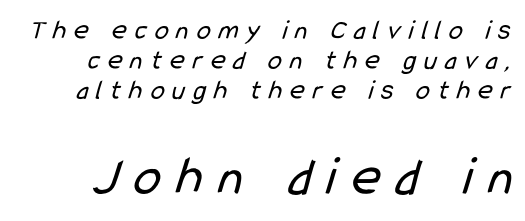
A quiet, ordinary-to-light weight characterises the typeface. The following chunk of copy outweighs the initial chunk in type size. Anything drawn beneath the words? Only blank space. Regarding leading, the lines here are crowded together. The letters advance in unequal steps, a hallmark of proportional type.
